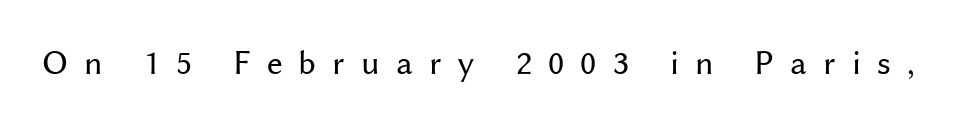
The image shows 35 px regular-weight sans-serif type, upright; set unusually wide letter spacing (+0.46 em), not underlined; medium stroke contrast and a medium x-height.
